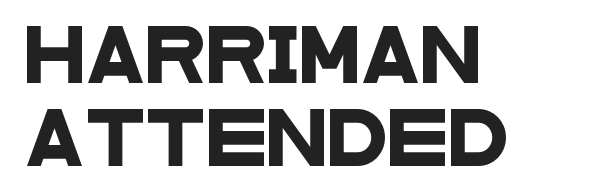
The image shows 55 px wide sans-serif type; set left-aligned, normal line spacing (1.51x), normal letter spacing, not underlined; low stroke contrast and a large x-height.
